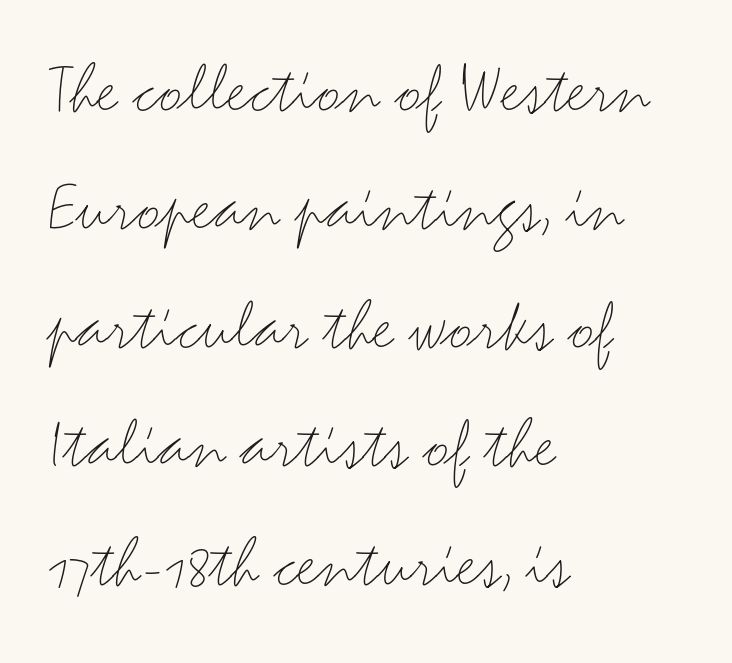
In terms of letterform style, serifs are entirely absent. If you drew a ruler down the left edge, every line would touch it. Each word holds together tightly as a unit, with standard inter-letter gaps.
